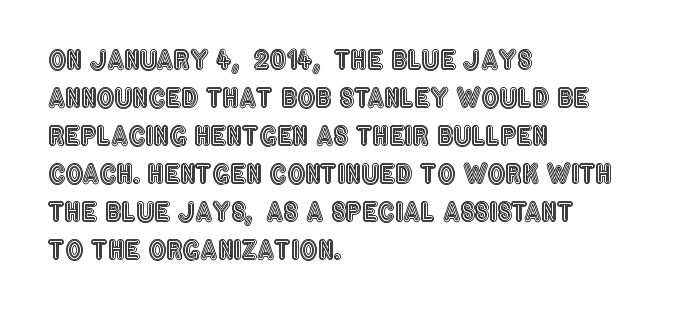
{"italic": "no", "underline": "no", "align": "left", "line_spacing": "normal", "line_spacing_ratio": 1.52, "letter_spacing": "normal", "letter_spacing_em": 0.0, "glyph_px": 25}
